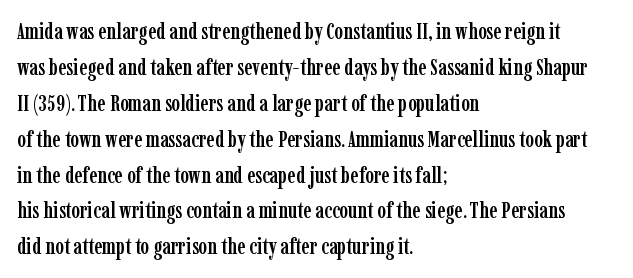
The passage shown has conventional tracking throughout. The axis of the letterforms is exactly vertical. In CSS terms this would be text-align: left. The area under the type is left untouched.
